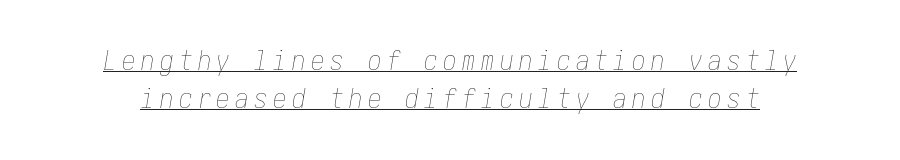
{"italic": "yes", "lean": "right", "slant_degrees": 10, "bold": "no", "underline": "yes", "line_spacing": "normal", "line_spacing_ratio": 1.42, "letter_spacing": "wide", "letter_spacing_em": 0.2, "glyph_px": 27}
